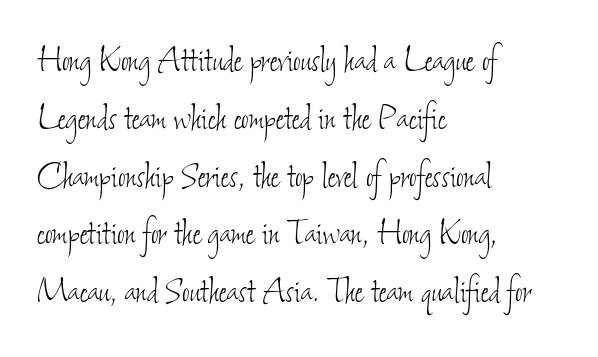
{"bold": "no", "weight": "thin", "width": "condensed", "stroke_contrast": "low", "x_height": "small", "monospaced": "no", "underline": "no", "align": "left", "line_spacing": "normal", "line_spacing_ratio": 1.41, "letter_spacing": "normal", "letter_spacing_em": 0.0, "glyph_px": 41}
